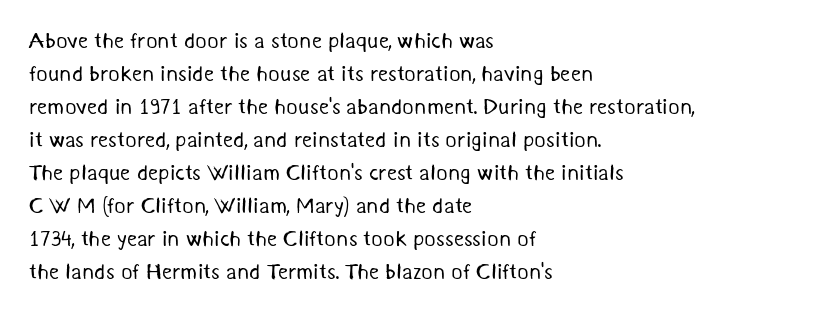
Q: Is the text bold? A: No.
Q: Is the text underlined? A: No.
Q: How is the paragraph aligned? A: Left-aligned.
Q: Is the spacing between letters normal or unusually wide? A: Normal.
Q: Is the spacing between lines tight, normal or loose? A: Normal.
